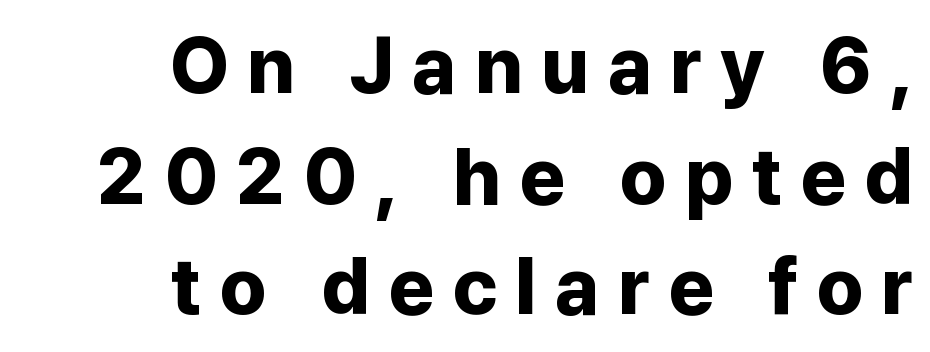
The image shows 79 px bold sans-serif type, upright; set right-aligned, normal line spacing (1.4x), unusually wide letter spacing (+0.23 em), not underlined; low stroke contrast and a medium x-height.
